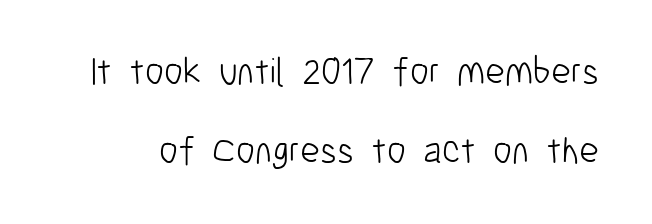
No word sits above an underline. Glyph-to-glyph distance matches everyday printed text. The type family on display is of the sans-serif kind. Characters remain perfectly vertical along every line.
